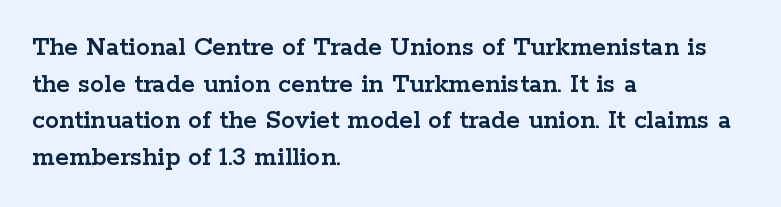
Is there any slant? The stems are plumb. Is the letter spacing exaggerated? No — it looks like the ordinary default. Short and long lines alike share a common starting point at left. The typeface chosen for these lines features serifs.
